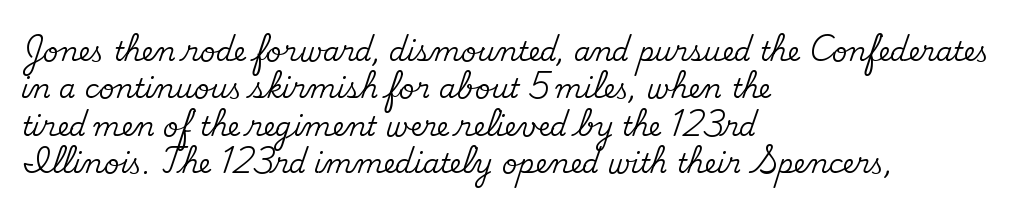
The image shows 27 px text type; set left-aligned, normal line spacing (1.38x), normal letter spacing, not underlined.
